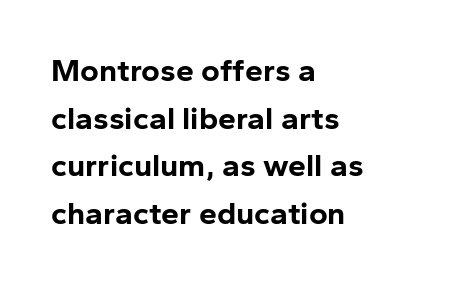
Serif or sans? Sans — the stroke terminals are bare. Visually the block forms a straight wall on the left and a jagged coastline on the right. The letterforms sit shoulder to shoulder at normal distance. Each letter keeps its own natural width here, so spacing adapts to shape. A roman cut, with each character standing at attention.
